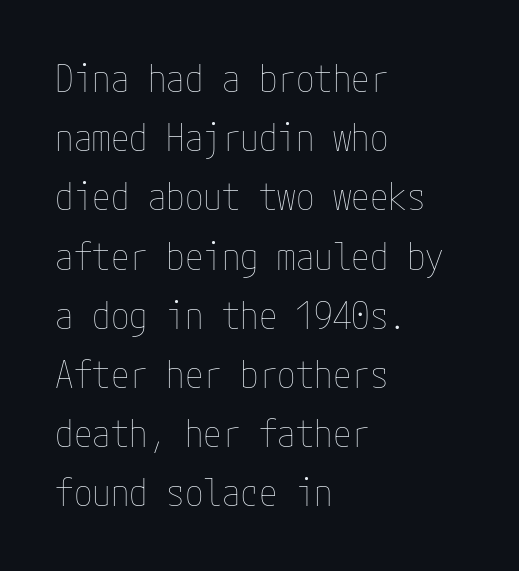
Q: Is the text bold? A: No.
Q: Is the text italic (slanted)? A: No, it is upright.
Q: Is the text underlined? A: No.
Q: How is the paragraph aligned? A: Left-aligned.
Q: Is the spacing between letters normal or unusually wide? A: Normal.
Q: Is the spacing between lines tight, normal or loose? A: Normal.
Q: Width (condensed, normal, or wide)? A: Condensed.
Q: Stroke contrast? A: Low.
Q: x-height? A: Medium.
